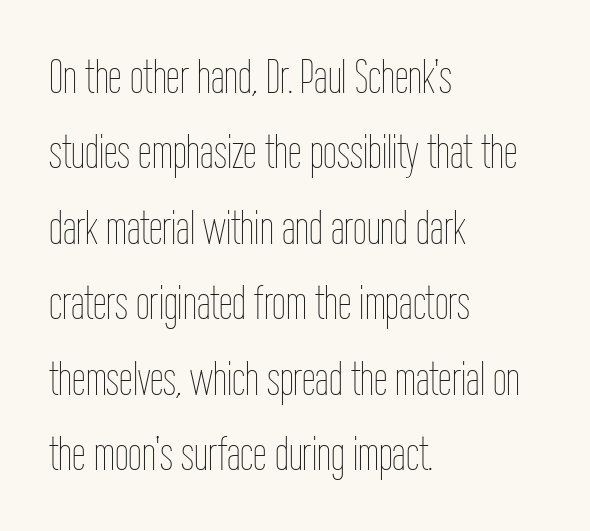
Here the designer chose a conventional face with non-uniform glyph widths. The designer left line spacing at the default. Observe the ordinary spacing: letters are neighbours, not strangers. Layout note: lines flush left. Think standard paragraph weight, or any step lighter than that. Posture: straight, roman, zero tilt.
